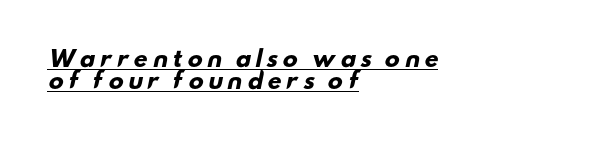
{"bold": "yes", "underline": "yes", "align": "left", "line_spacing": "tight", "line_spacing_ratio": 1.0, "glyph_px": 22}
